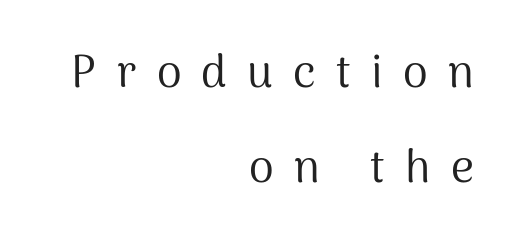
The space beneath each line is pristine and unruled. The axis of the letterforms is exactly vertical. Caption: multi-line text, flush right, ragged left. The horizontal fit of the characters is loose and conspicuously gappy. Stroke thickness stays within the range of a standard reading face or lighter. The rendering uses natural spacing where letterforms have individual widths.
